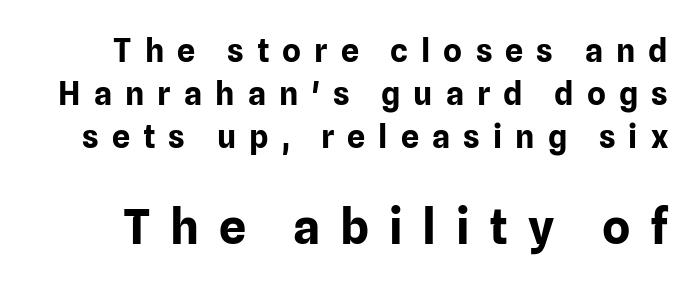
{"serif": "no", "italic": "no", "bold": "yes", "weight": "bold", "width": "normal", "stroke_contrast": "low", "x_height": "medium", "monospaced": "no", "underline": "no", "line_spacing": "normal", "line_spacing_ratio": 1.34, "letter_spacing": "wide", "letter_spacing_em": 0.41, "larger_block": "second", "size_ratio": 1.5, "glyph_px": 48}
